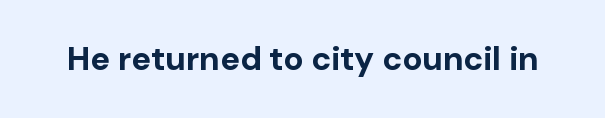
You'd pick this weight for a headline — it's a proper bold. I'd call this a sans setting — the letters go barefoot. The area under the type is left untouched. Spacing verdict: proportional, widths tailored to each character. The line texture is even and compact thanks to regular tracking. These lines were composed using upright roman letters.
